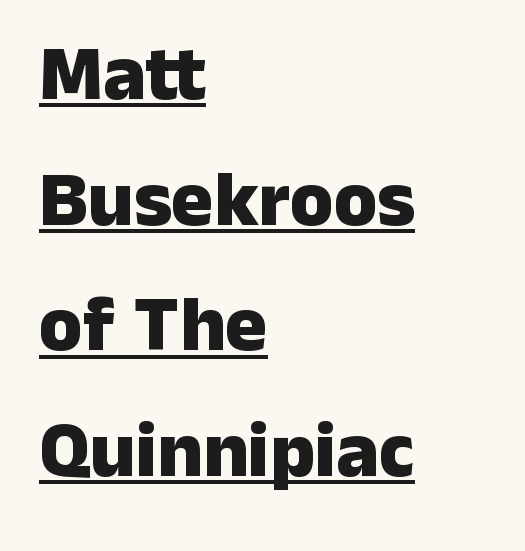
One glance says typical: line gaps are just what's usual. Grotesque or geometric, the face here clearly has no serifs. The letters advance in unequal steps, a hallmark of proportional type. There is no visible air inserted between adjacent glyphs. Notice how a bar underscores the lettering throughout. Every character sits straight up, as roman type does.
